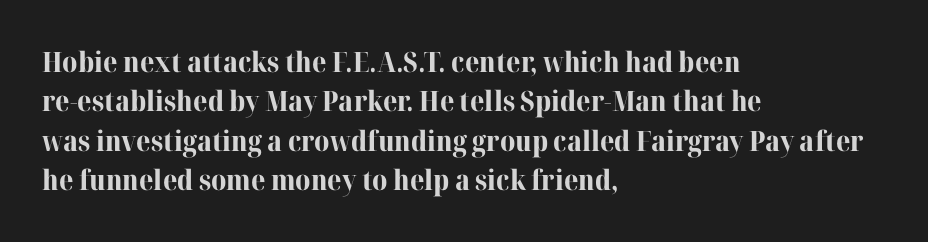
Layout note: lines flush left. Note the varied advance widths — an 'i' is clearly narrower than an 'm'. If you drew a line through each stem, it would be perfectly vertical. Descenders hang freely into open space. These words are printed bold, with thick strokes throughout.
